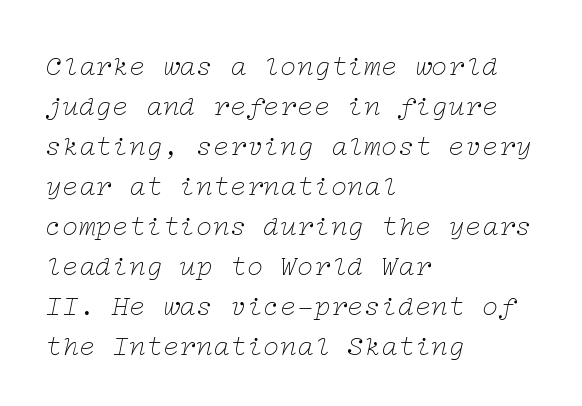
The image shows 28 px thin, wide serif type, italic (leaning right); set left-aligned, normal line spacing (1.43x), normal letter spacing, not underlined; low stroke contrast and a medium x-height.
